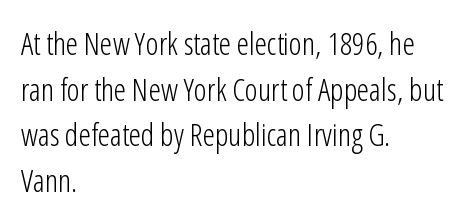
Q: Is the text bold? A: No.
Q: Is the text italic (slanted)? A: No, it is upright.
Q: Is the typeface a serif or a sans-serif typeface? A: Sans-serif.
Q: Is the text underlined? A: No.
Q: How is the paragraph aligned? A: Left-aligned.
Q: Is the spacing between letters normal or unusually wide? A: Normal.
Q: Is the spacing between lines tight, normal or loose? A: Normal.
Q: Width (condensed, normal, or wide)? A: Condensed.
Q: Stroke contrast? A: Low.
Q: x-height? A: Medium.
Q: Monospaced? A: No.
